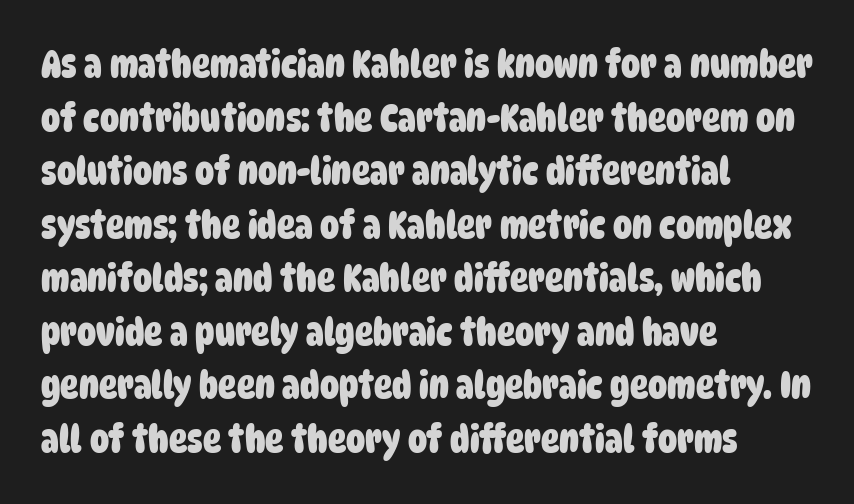
The image shows 38 px heavy, condensed sans-serif type; set left-aligned, normal line spacing (1.41x), normal letter spacing, not underlined; low stroke contrast and a large x-height.
